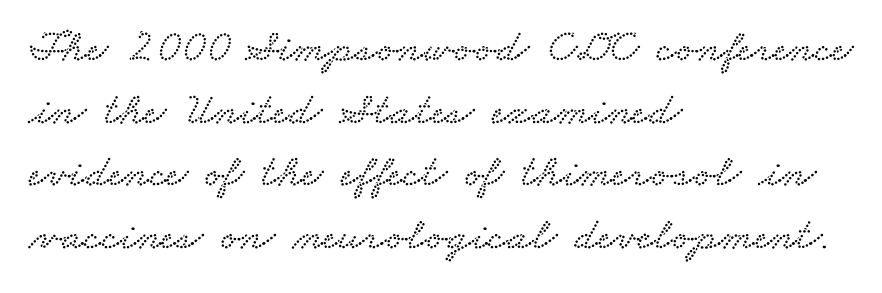
The image shows 46 px wide serif type; set left-aligned, normal line spacing (1.36x), normal letter spacing, not underlined; low stroke contrast and a small x-height.
